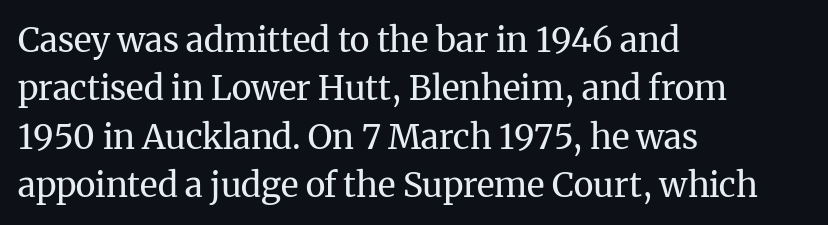
{"serif": "yes", "italic": "no", "bold": "no", "weight": "regular", "width": "normal", "stroke_contrast": "medium", "x_height": "medium", "monospaced": "no", "underline": "no", "align": "left", "line_spacing": "normal", "line_spacing_ratio": 1.42, "letter_spacing": "normal", "letter_spacing_em": 0.0, "glyph_px": 34}
